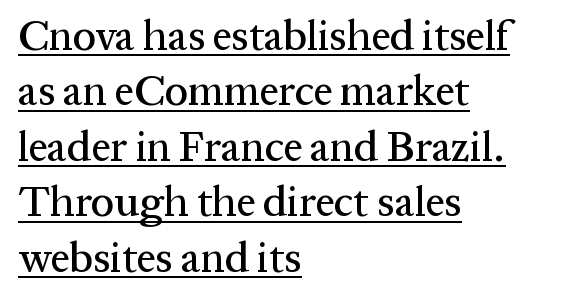
The image shows 42 px serif type, upright; set left-aligned, normal line spacing (1.32x), normal letter spacing, underlined; medium stroke contrast and a medium x-height.
